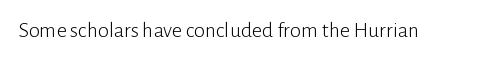
The space directly below the letters is spotless. Quick note: not italic, upright. The line texture is even and compact thanks to regular tracking. These glyphs show unthickened strokes, regular width or finer.
